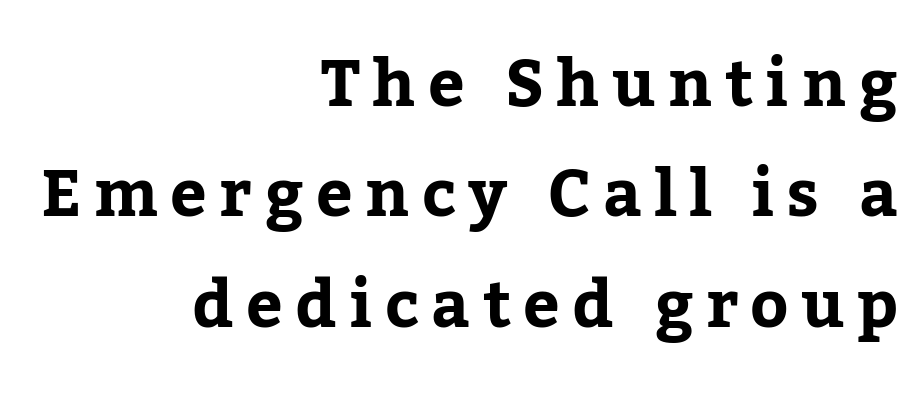
{"serif": "yes", "italic": "no", "bold": "yes", "weight": "bold", "width": "normal", "stroke_contrast": "low", "x_height": "medium", "monospaced": "no", "underline": "no", "align": "right", "line_spacing": "normal", "line_spacing_ratio": 1.7, "glyph_px": 65}
